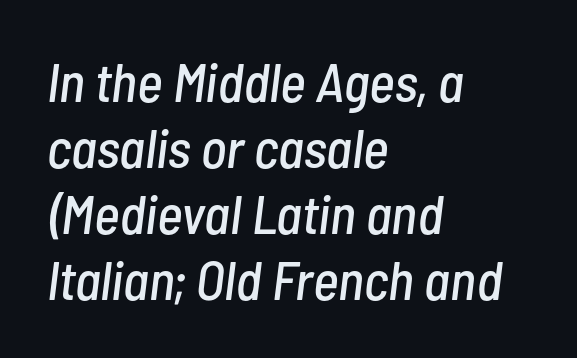
The image shows 55 px condensed type, italic (leaning right); set left-aligned, line spacing 1.2x, normal letter spacing, not underlined; low stroke contrast and a medium x-height.
